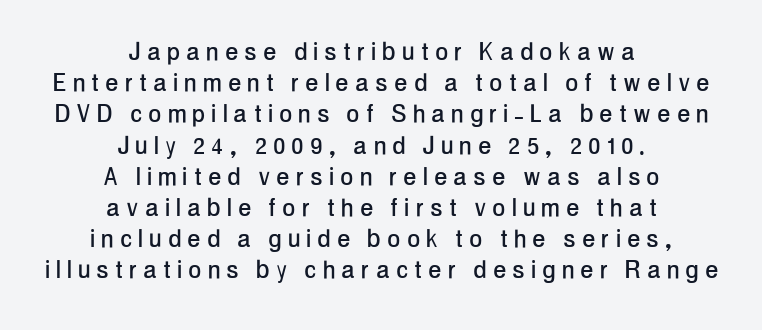
The image shows 30 px condensed sans-serif type, upright; set centered, tight line spacing (1.04x), unusually wide letter spacing (+0.24 em), not underlined; low stroke contrast and a medium x-height.
